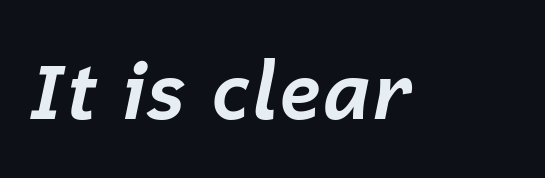
Q: Is the text bold? A: Yes.
Q: Is the text italic (slanted)? A: Yes, it leans right by about 12 degrees.
Q: Is the text underlined? A: No.
Q: Is the spacing between letters normal or unusually wide? A: Normal.
Q: Width (condensed, normal, or wide)? A: Normal.
Q: Stroke contrast? A: Low.
Q: x-height? A: Medium.
Q: Monospaced? A: No.
